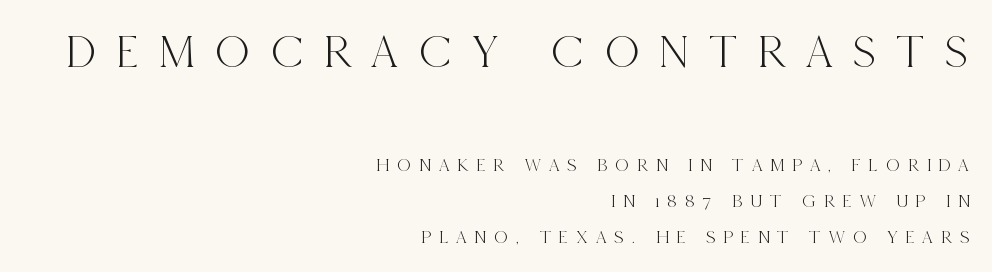
The image shows 48 px condensed serif type, upright; set right-aligned, loose line spacing (1.9x), unusually wide letter spacing (+0.42 em), not underlined; the first (top) block is 2.53x larger; a large x-height.
